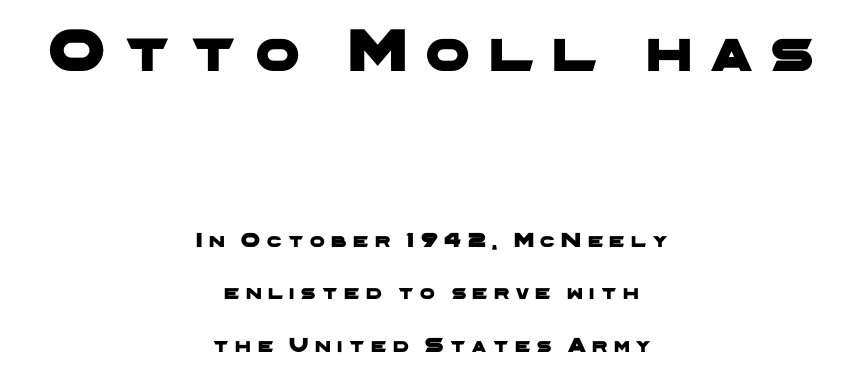
Q: Is the typeface a serif or a sans-serif typeface? A: Sans-serif.
Q: Is the text underlined? A: No.
Q: How is the paragraph aligned? A: Centered.
Q: Is the spacing between letters normal or unusually wide? A: Unusually wide.
Q: Is the spacing between lines tight, normal or loose? A: Loose.
Q: Which block of text is set in a larger size, the first (top) or the second (bottom)? A: The first (top) one.
Q: Width (condensed, normal, or wide)? A: Wide.
Q: Stroke contrast? A: Low.
Q: x-height? A: Medium.
Q: Monospaced? A: No.
